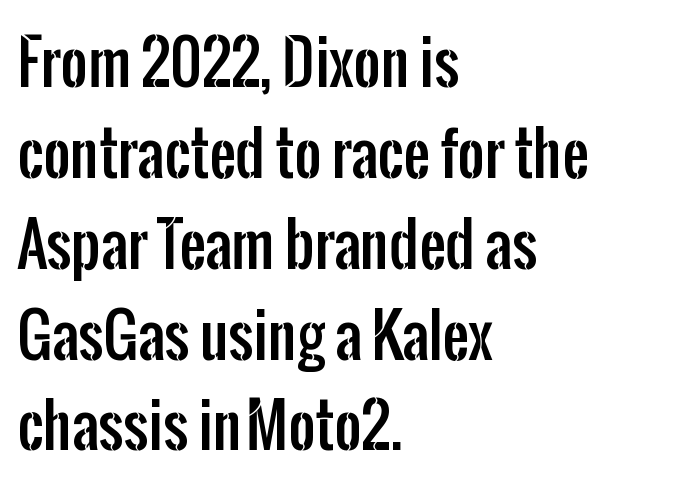
The rendering uses natural spacing where letterforms have individual widths. Nothing sits at the stroke ends, so this counts as sans-serif. Interline gaps are of average width in this sample. The line texture is even and compact thanks to regular tracking.
